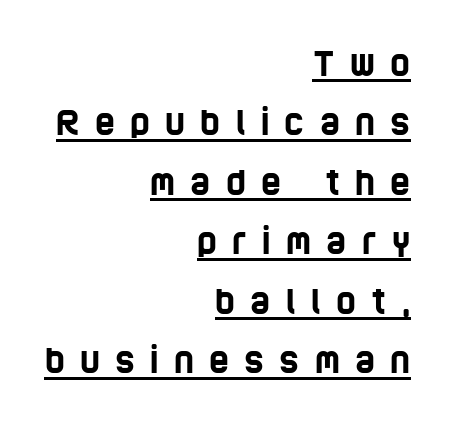
Q: Is the typeface a serif or a sans-serif typeface? A: Sans-serif.
Q: Is the text underlined? A: Yes.
Q: How is the paragraph aligned? A: Right-aligned.
Q: Is the spacing between letters normal or unusually wide? A: Unusually wide.
Q: Width (condensed, normal, or wide)? A: Condensed.
Q: Stroke contrast? A: Low.
Q: x-height? A: Large.
Q: Monospaced? A: No.
